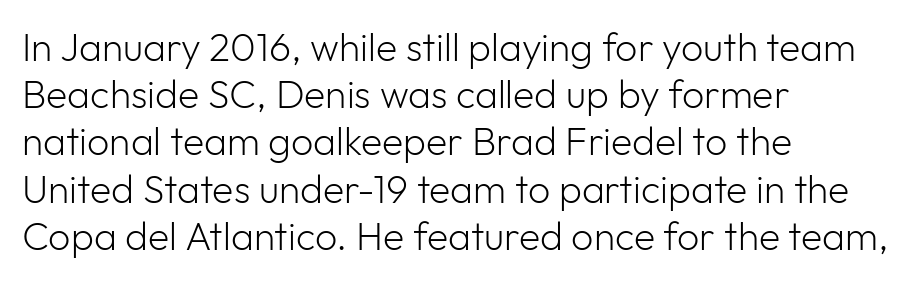
{"serif": "no", "italic": "no", "bold": "no", "weight": "light", "width": "normal", "stroke_contrast": "low", "x_height": "medium", "monospaced": "no", "underline": "no", "align": "left", "line_spacing_ratio": 1.21, "letter_spacing": "normal", "letter_spacing_em": 0.0, "glyph_px": 39}
